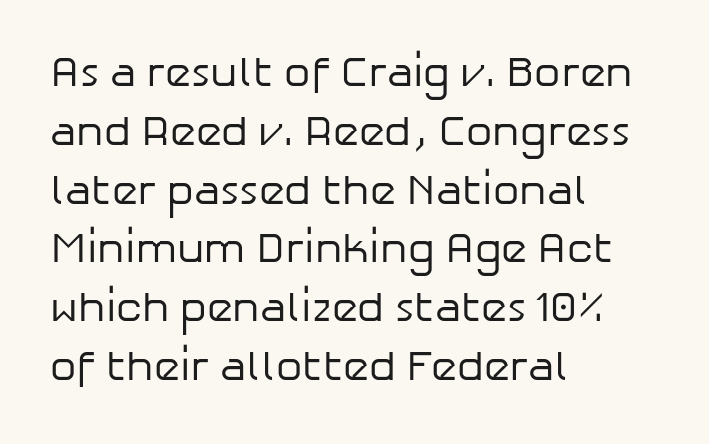
{"serif": "no", "italic": "no", "bold": "no", "weight": "regular", "width": "normal", "stroke_contrast": "low", "x_height": "medium", "monospaced": "no", "underline": "no", "align": "left", "line_spacing": "normal", "line_spacing_ratio": 1.4, "letter_spacing": "normal", "letter_spacing_em": 0.0, "glyph_px": 42}
